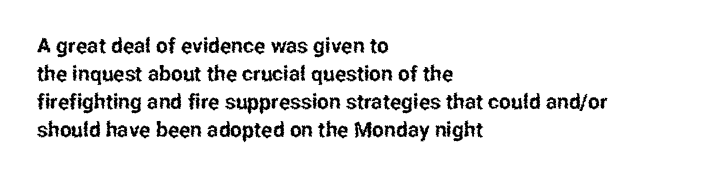
{"italic": "no", "underline": "no", "align": "left", "line_spacing": "normal", "line_spacing_ratio": 1.33, "letter_spacing": "normal", "letter_spacing_em": 0.0, "glyph_px": 21}
